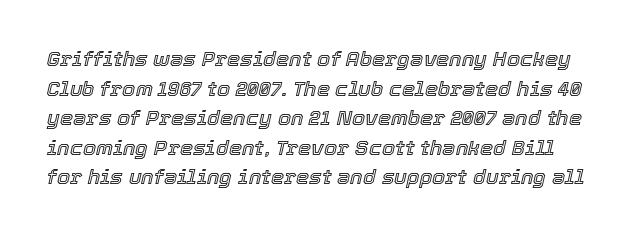
{"italic": "yes", "lean": "right", "slant_degrees": 12, "underline": "no", "line_spacing": "normal", "line_spacing_ratio": 1.41, "letter_spacing": "normal", "letter_spacing_em": 0.0, "glyph_px": 21}
